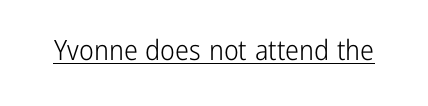
Q: Is the text bold? A: No.
Q: Is the text italic (slanted)? A: No, it is upright.
Q: Is the typeface a serif or a sans-serif typeface? A: Sans-serif.
Q: Is the text underlined? A: Yes.
Q: Is the spacing between letters normal or unusually wide? A: Normal.
Q: Width (condensed, normal, or wide)? A: Condensed.
Q: Stroke contrast? A: Low.
Q: x-height? A: Medium.
Q: Monospaced? A: No.
